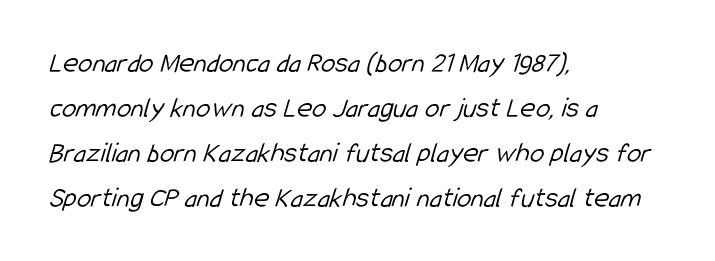
Q: Is the text bold? A: No.
Q: Is the typeface a serif or a sans-serif typeface? A: Sans-serif.
Q: Is the text underlined? A: No.
Q: How is the paragraph aligned? A: Left-aligned.
Q: Is the spacing between letters normal or unusually wide? A: Normal.
Q: Is the spacing between lines tight, normal or loose? A: Normal.
Q: Width (condensed, normal, or wide)? A: Condensed.
Q: Stroke contrast? A: Low.
Q: x-height? A: Medium.
Q: Monospaced? A: No.
